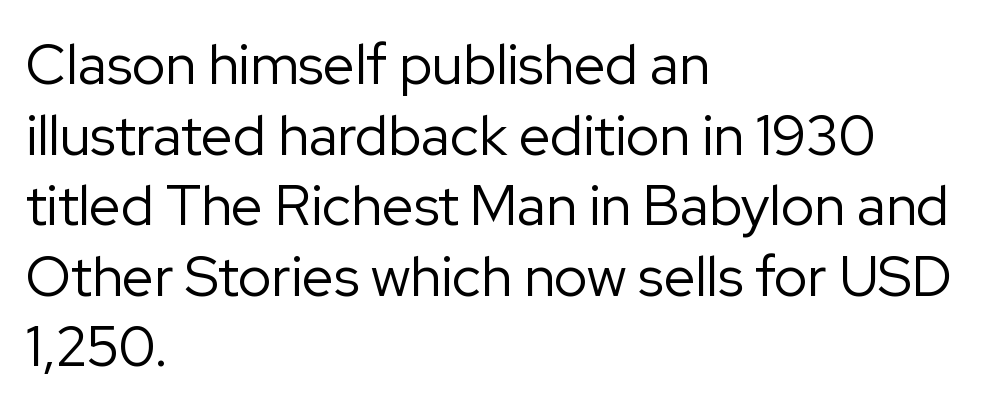
Inter-character spacing is left at the font's built-in metrics. The letters advance in unequal steps, a hallmark of proportional type. Stroke mass is kept to a normal reading level or below. Quick note: underline off. The face used here is a sans, in the tradition of grotesques and geometrics.
